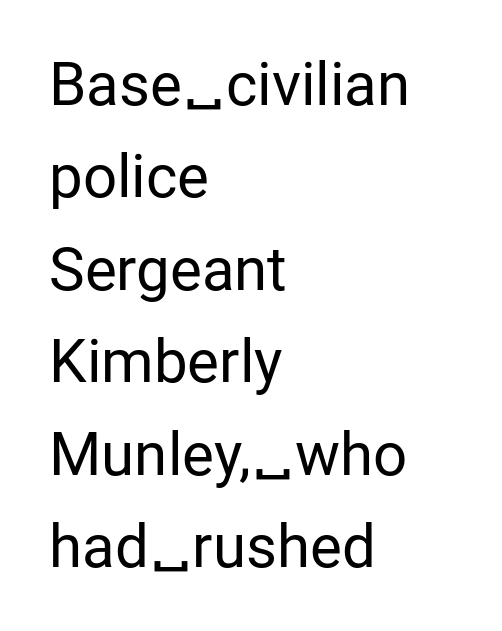
Q: Is the text bold? A: No.
Q: Is the text italic (slanted)? A: No, it is upright.
Q: Is the typeface a serif or a sans-serif typeface? A: Sans-serif.
Q: Is the text underlined? A: No.
Q: How is the paragraph aligned? A: Left-aligned.
Q: Is the spacing between letters normal or unusually wide? A: Normal.
Q: Is the spacing between lines tight, normal or loose? A: Normal.
Q: Width (condensed, normal, or wide)? A: Normal.
Q: Stroke contrast? A: Low.
Q: x-height? A: Medium.
Q: Monospaced? A: No.
